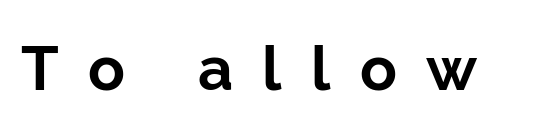
Q: Is the text bold? A: Yes.
Q: Is the text italic (slanted)? A: No, it is upright.
Q: Is the typeface a serif or a sans-serif typeface? A: Sans-serif.
Q: Is the text underlined? A: No.
Q: Is the spacing between letters normal or unusually wide? A: Unusually wide.
Q: Width (condensed, normal, or wide)? A: Normal.
Q: Stroke contrast? A: Low.
Q: x-height? A: Medium.
Q: Monospaced? A: No.
